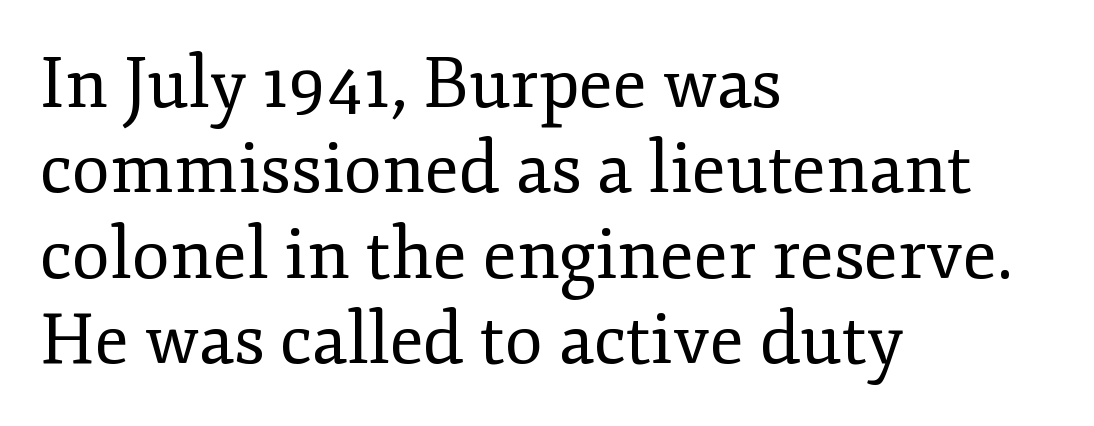
No letter is thick-stroked: the sample isn't bold. Left-aligned paragraph, ragged on the right. Note the varied advance widths — an 'i' is clearly narrower than an 'm'. Typographically, this falls in the serif category. A roman cut, with each character standing at attention.
